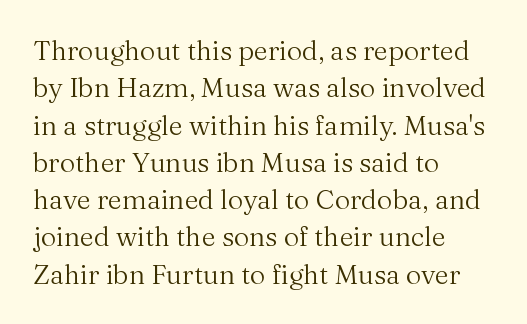
Interline gaps are of average width in this sample. Inter-character spacing is left at the font's built-in metrics. If you drew a line through each stem, it would be perfectly vertical. Words float on clear page, feet unadorned. Each line starts at the same left margin while the right side varies.
